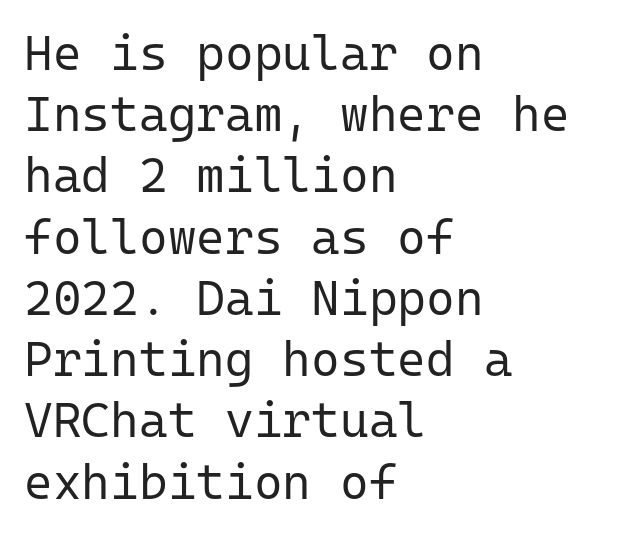
Q: Is the text bold? A: No.
Q: Is the text italic (slanted)? A: No, it is upright.
Q: Is the typeface a serif or a sans-serif typeface? A: Sans-serif.
Q: Is the text underlined? A: No.
Q: How is the paragraph aligned? A: Left-aligned.
Q: Is the spacing between letters normal or unusually wide? A: Normal.
Q: Is the spacing between lines tight, normal or loose? A: Normal.
Q: Width (condensed, normal, or wide)? A: Normal.
Q: Stroke contrast? A: Low.
Q: x-height? A: Medium.
Q: Monospaced? A: Yes.
